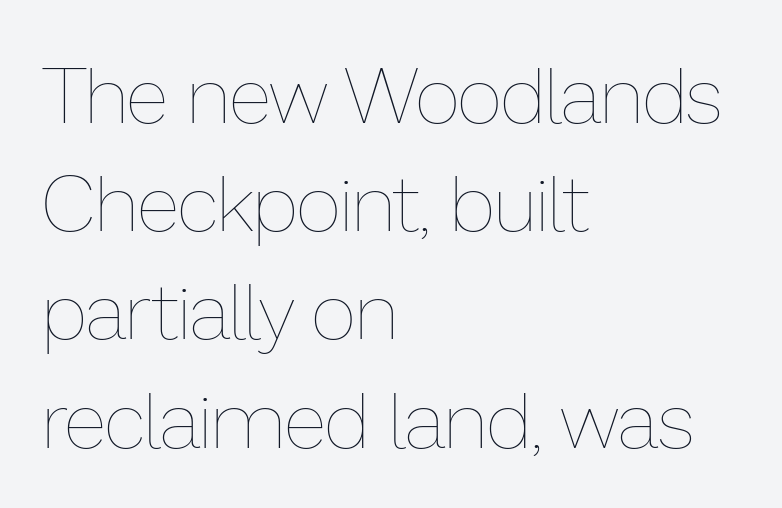
Q: Is the text bold? A: No.
Q: Is the text italic (slanted)? A: No, it is upright.
Q: Is the text underlined? A: No.
Q: How is the paragraph aligned? A: Left-aligned.
Q: Is the spacing between letters normal or unusually wide? A: Normal.
Q: Is the spacing between lines tight, normal or loose? A: Normal.
Q: Width (condensed, normal, or wide)? A: Normal.
Q: Stroke contrast? A: Low.
Q: x-height? A: Medium.
Q: Monospaced? A: No.
